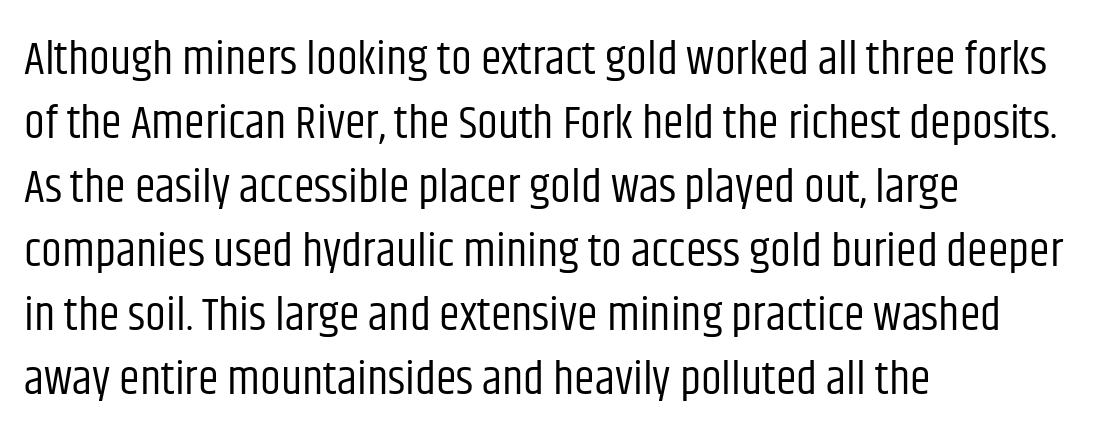
{"serif": "no", "italic": "no", "bold": "no", "weight": "regular", "width": "condensed", "stroke_contrast": "low", "x_height": "large", "monospaced": "no", "underline": "no", "align": "left", "line_spacing": "normal", "line_spacing_ratio": 1.36, "letter_spacing": "normal", "letter_spacing_em": 0.0, "glyph_px": 47}
